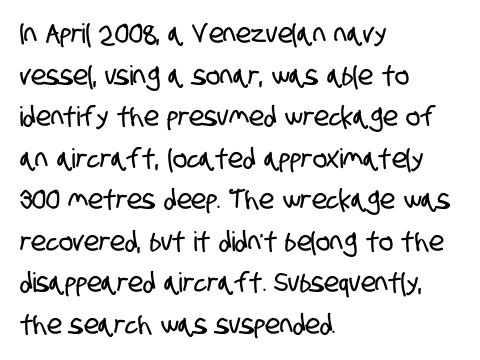
The image shows 27 px text type; set left-aligned, normal line spacing (1.54x), normal letter spacing, not underlined.
